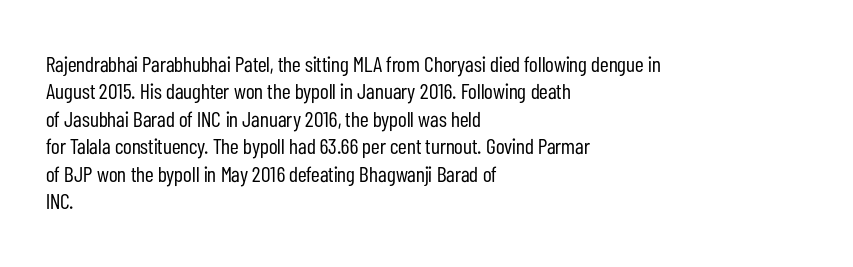
The image shows 22 px text type, upright; set left-aligned, normal line spacing (1.25x), normal letter spacing, not underlined.
